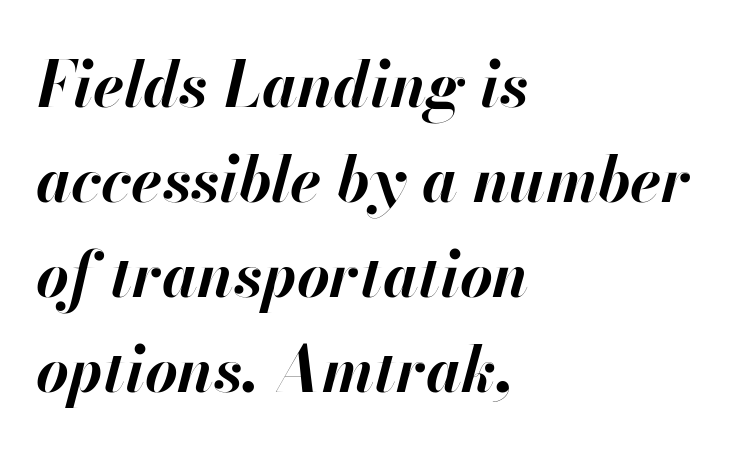
Heavy-handed strokes throughout: this text is bold. Baseline-to-baseline distance is the conventional proportion of letter height. This sample has the flowing, uneven cadence of proportional lettering. Each line starts at the same left margin while the right side varies.
